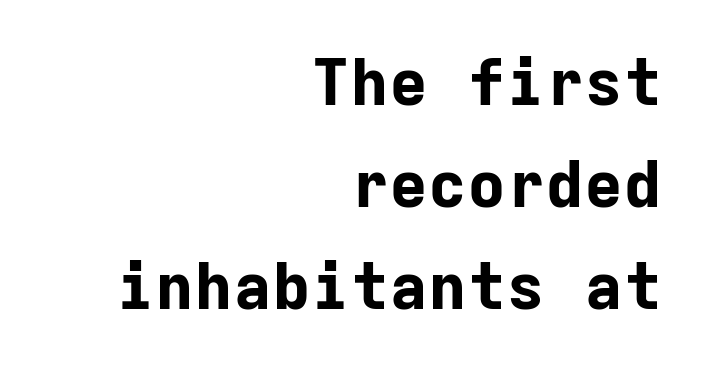
The image shows 65 px bold sans-serif type, upright, monospaced; set right-aligned, normal line spacing (1.57x), normal letter spacing, not underlined; low stroke contrast and a medium x-height.
